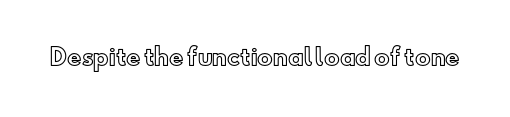
Q: Is the text italic (slanted)? A: No, it is upright.
Q: Is the text underlined? A: No.
Q: Is the spacing between letters normal or unusually wide? A: Normal.
